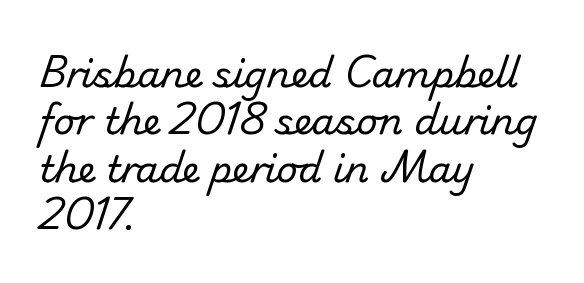
The image shows 37 px regular-weight sans-serif type; set left-aligned, normal line spacing (1.28x), normal letter spacing, not underlined; low stroke contrast and a small x-height.
